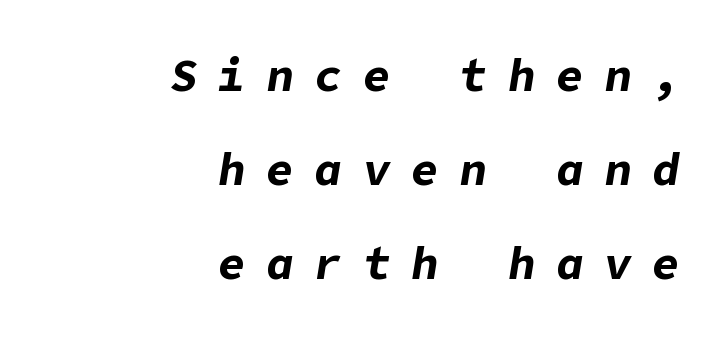
The image shows 46 px bold type, italic (leaning right); set right-aligned, loose line spacing (2.04x), unusually wide letter spacing (+0.45 em), not underlined; low stroke contrast and a medium x-height.
